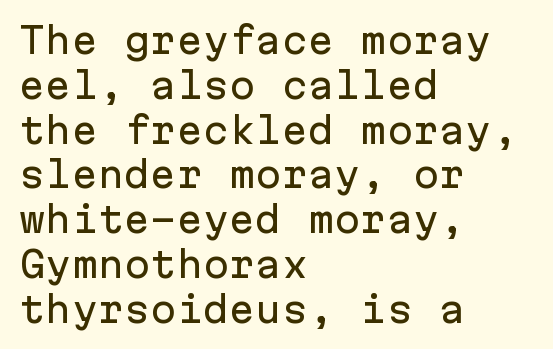
Descender tails drop into unmarked territory. Vertical strokes here are truly vertical. Horizontal bands of white between lines are of average thickness. This sample is left-justified, so line endings fall wherever the words run out.
